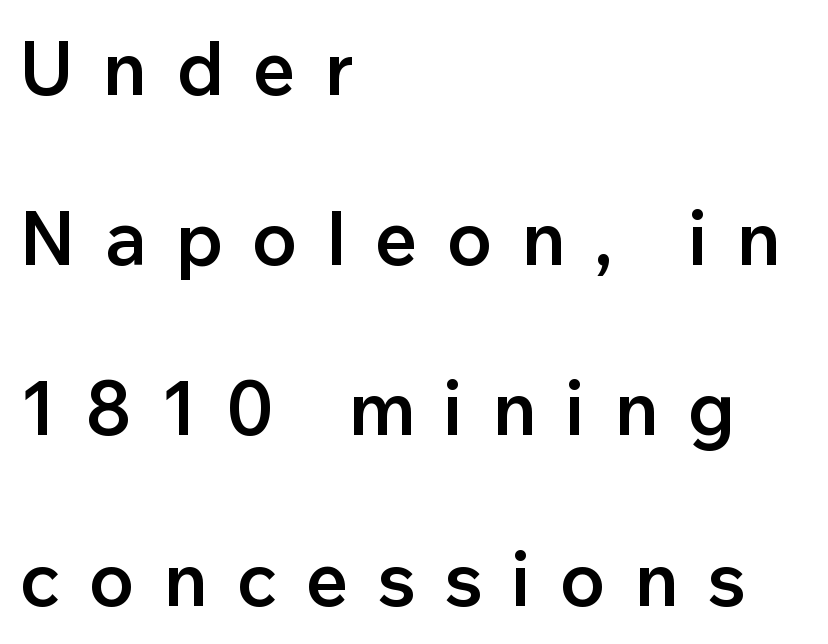
The image shows 75 px semibold sans-serif type, upright; set left-aligned, loose line spacing (2.27x), unusually wide letter spacing (+0.38 em), not underlined; low stroke contrast and a medium x-height.
